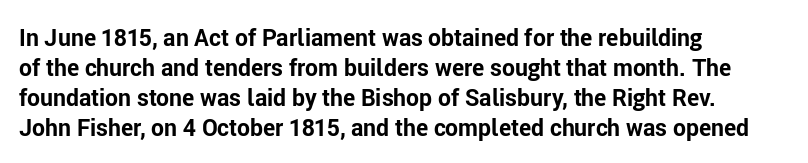
The image shows 23 px bold type, upright; set left-aligned, normal line spacing (1.31x), normal letter spacing, not underlined.
